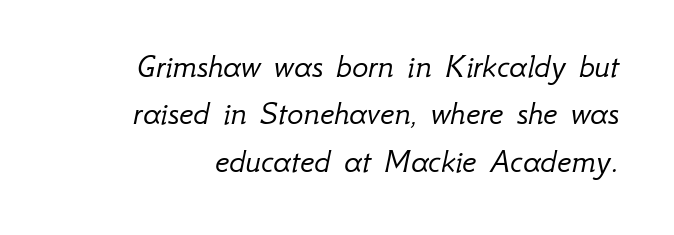
Rule under the text: the space is simply empty. Every character sits at an angle, as italics do. Is the letter spacing exaggerated? No — it looks like the ordinary default. Looks like regular typesetting: each glyph gets only the width it needs.
